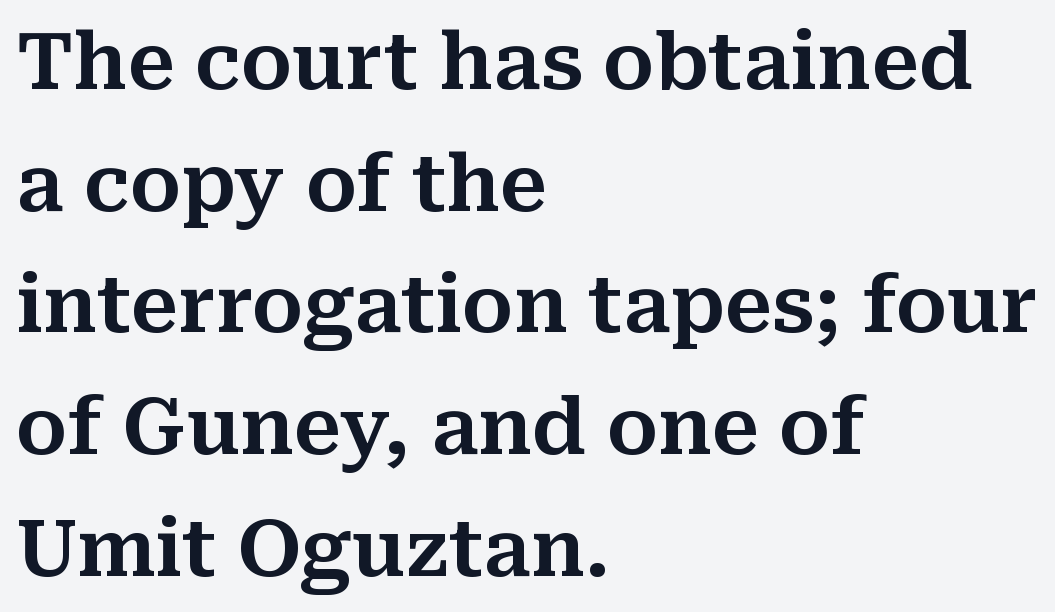
The typesetter chose a ragged-right arrangement here. The string is rendered with underlining switched off. The lettering stays uniformly vertical, giving the passage a roman look. Honestly, the row spacing looks completely unremarkable. Varying glyph widths throughout — classic text-font behaviour.
